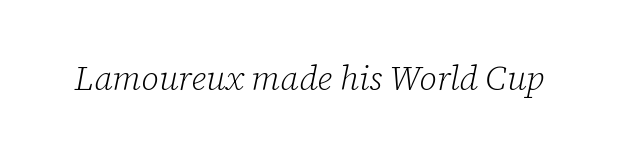
The specimen reads as italic at a glance. The foot of each line stays bare and open. A typesetter would call this proportional, since set widths differ per character. This sample uses plain, unmodified letter spacing. Is this a sans? No — the strokes have serifs. Weight: not bold — regular or lighter.
